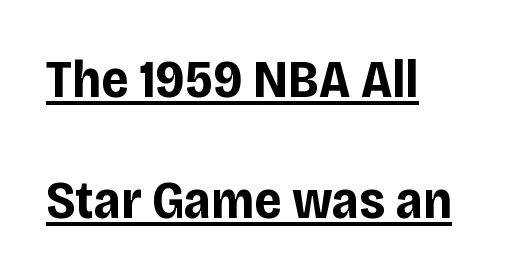
Varying glyph widths throughout — classic text-font behaviour. A typesetter would call this zero additional tracking. Thick stems and heavy bowls — unmistakably bold. These lines are composed in type without serifs.
